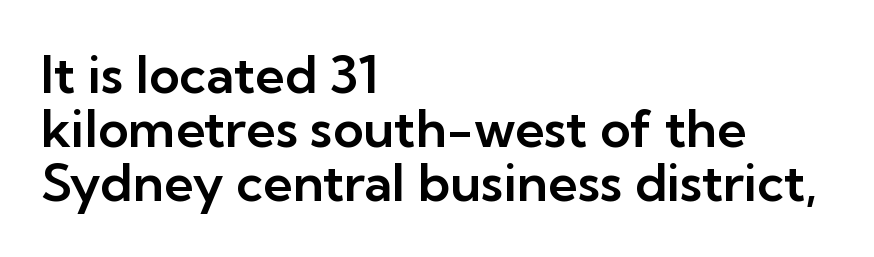
Q: Is the text italic (slanted)? A: No, it is upright.
Q: Is the typeface a serif or a sans-serif typeface? A: Sans-serif.
Q: Is the text underlined? A: No.
Q: How is the paragraph aligned? A: Left-aligned.
Q: Is the spacing between letters normal or unusually wide? A: Normal.
Q: Is the spacing between lines tight, normal or loose? A: Tight.
Q: Width (condensed, normal, or wide)? A: Normal.
Q: Stroke contrast? A: Low.
Q: x-height? A: Medium.
Q: Monospaced? A: No.
